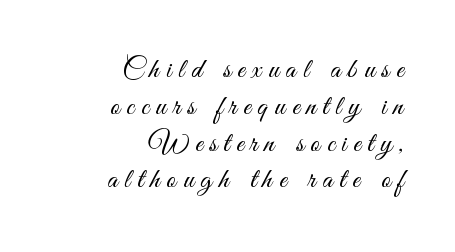
Q: Is the text bold? A: No.
Q: Is the text italic (slanted)? A: Yes.
Q: Is the typeface a serif or a sans-serif typeface? A: Sans-serif.
Q: Is the text underlined? A: No.
Q: How is the paragraph aligned? A: Right-aligned.
Q: Is the spacing between letters normal or unusually wide? A: Unusually wide.
Q: Is the spacing between lines tight, normal or loose? A: Normal.
Q: Width (condensed, normal, or wide)? A: Condensed.
Q: Stroke contrast? A: Medium.
Q: x-height? A: Small.
Q: Monospaced? A: No.
